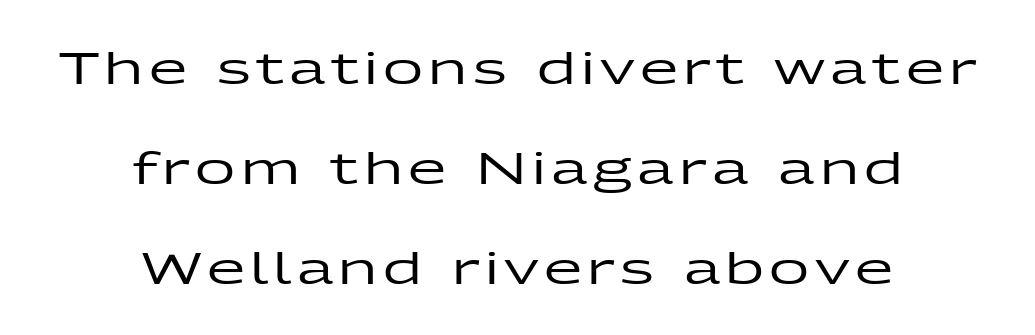
{"serif": "no", "italic": "no", "width": "wide", "stroke_contrast": "low", "x_height": "medium", "monospaced": "no", "underline": "no", "align": "center", "line_spacing": "loose", "line_spacing_ratio": 2.27, "glyph_px": 44}
